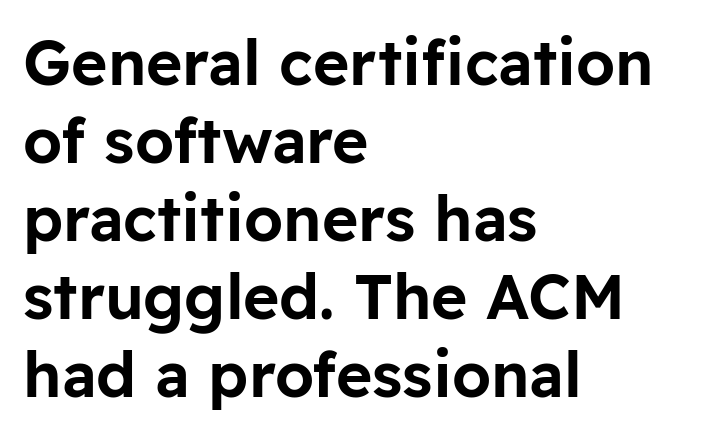
The image shows 62 px sans-serif type, upright; set left-aligned, normal line spacing (1.26x), normal letter spacing, not underlined; low stroke contrast and a medium x-height.
